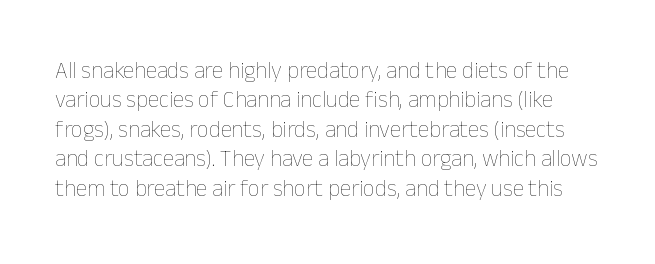
Check under the words: just untouched page. Is the type heavy? It reads as light-to-regular instead. The face used here is rendered with its standard letterfit. Normally led — the rows are evenly, conventionally spaced. Every character sits straight up, as roman type does.
